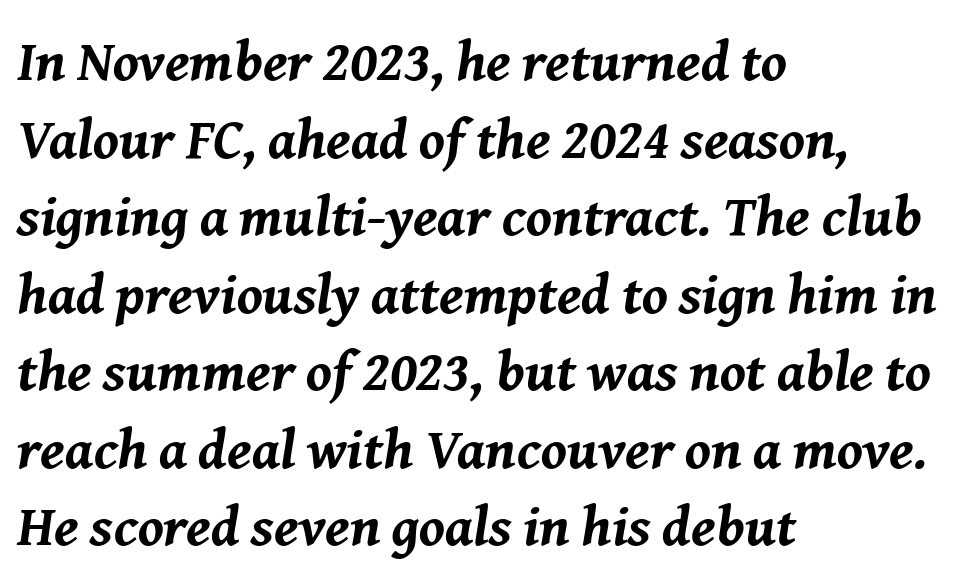
Every row of glyphs begins at an identical x-position on the left. The gap between lines stays unmarked. Do the characters align in a grid? No, the font is proportional. The glyphs have the mass of a bold cut.
